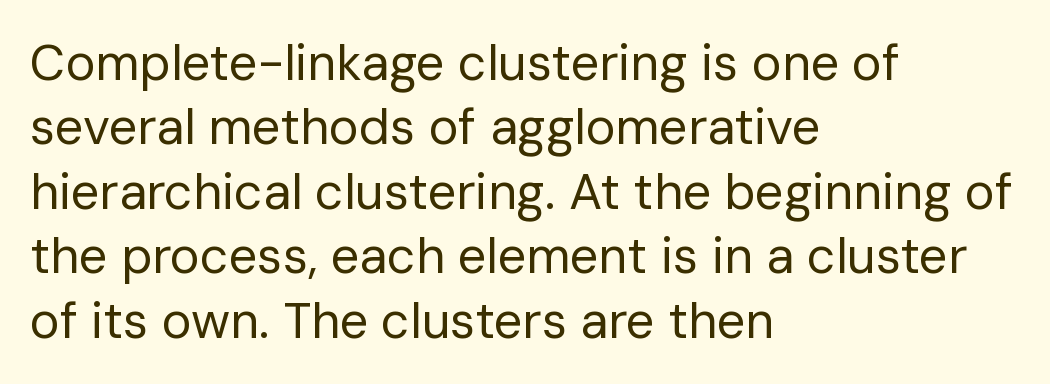
Q: Is the text bold? A: No.
Q: Is the text italic (slanted)? A: No, it is upright.
Q: Is the typeface a serif or a sans-serif typeface? A: Sans-serif.
Q: Is the text underlined? A: No.
Q: How is the paragraph aligned? A: Left-aligned.
Q: Is the spacing between letters normal or unusually wide? A: Normal.
Q: Is the spacing between lines tight, normal or loose? A: Normal.
Q: Width (condensed, normal, or wide)? A: Normal.
Q: Stroke contrast? A: Low.
Q: x-height? A: Medium.
Q: Monospaced? A: No.
